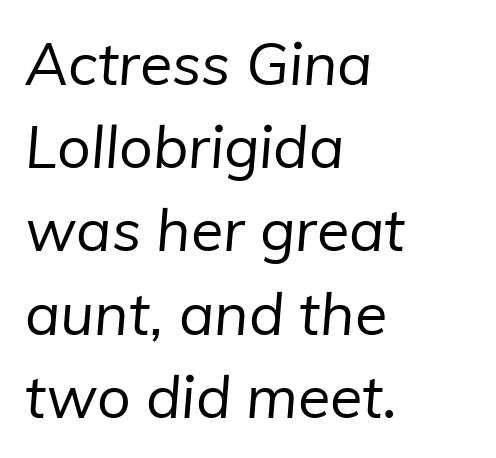
Q: Is the text bold? A: No.
Q: Is the typeface a serif or a sans-serif typeface? A: Sans-serif.
Q: Is the text underlined? A: No.
Q: How is the paragraph aligned? A: Left-aligned.
Q: Is the spacing between letters normal or unusually wide? A: Normal.
Q: Is the spacing between lines tight, normal or loose? A: Normal.
Q: Width (condensed, normal, or wide)? A: Normal.
Q: Stroke contrast? A: Low.
Q: x-height? A: Medium.
Q: Monospaced? A: No.
